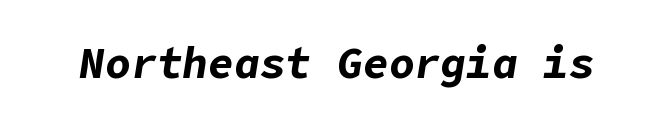
The image shows 43 px bold type, italic (leaning right); set normal letter spacing, not underlined; low stroke contrast and a medium x-height.
